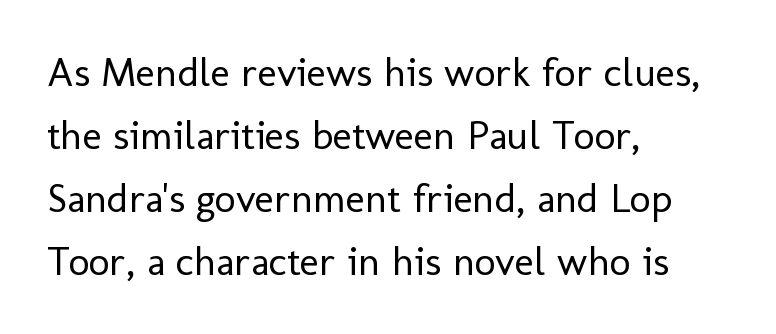
{"serif": "no", "italic": "no", "bold": "no", "weight": "regular", "width": "normal", "stroke_contrast": "low", "x_height": "medium", "monospaced": "no", "underline": "no", "align": "left", "line_spacing": "normal", "line_spacing_ratio": 1.54, "letter_spacing": "normal", "letter_spacing_em": 0.0, "glyph_px": 41}
